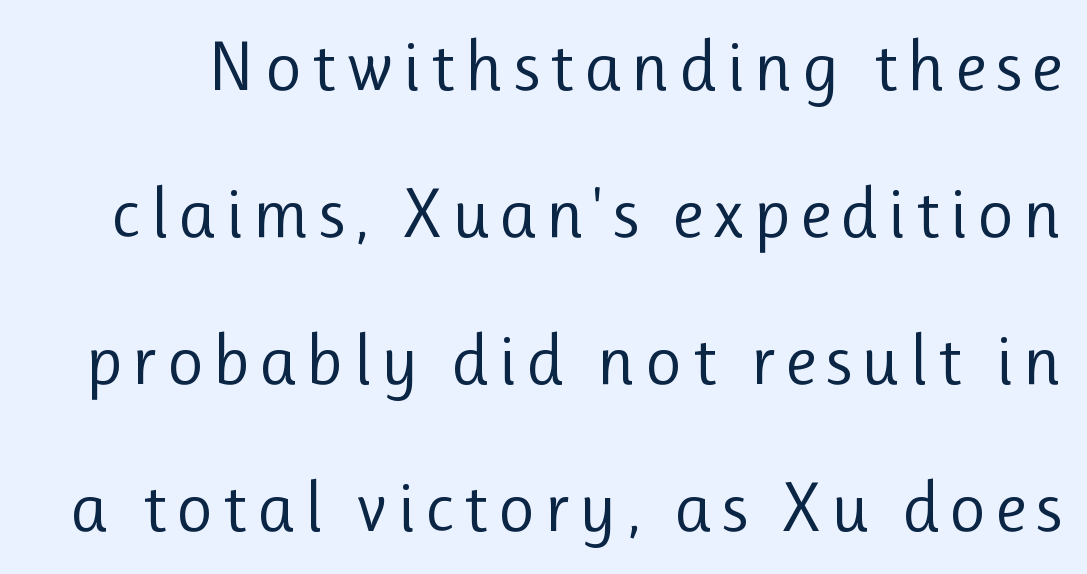
Every stem runs plumb, perpendicular to the baseline. Horizontal bands of white between lines are thick stripes. No heavy texture on the line: the type isn't bold. The zone under the glyphs is completely vacant.
